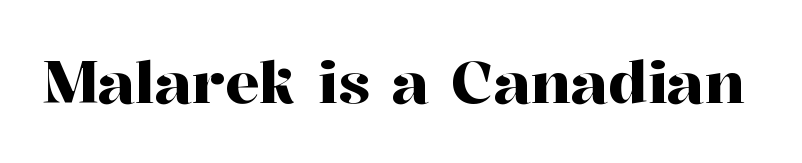
The image shows 58 px serif type, upright; set normal letter spacing, not underlined; high stroke contrast and a medium x-height.
